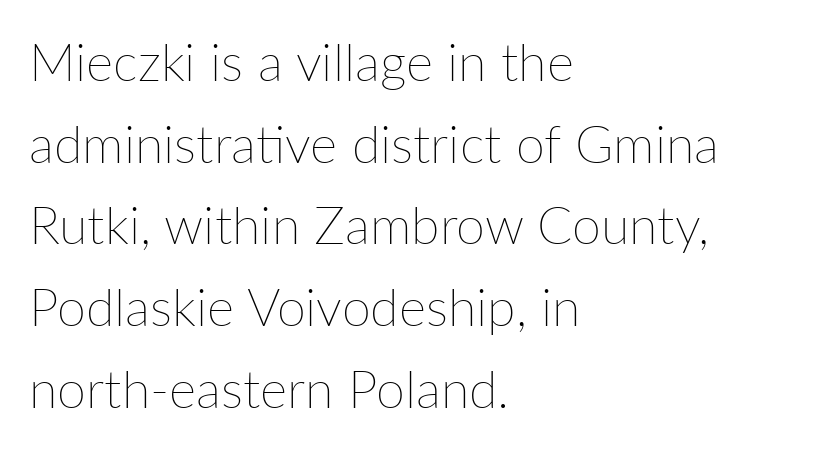
{"italic": "no", "bold": "no", "weight": "thin", "width": "normal", "stroke_contrast": "low", "x_height": "medium", "monospaced": "no", "underline": "no", "align": "left", "line_spacing": "normal", "line_spacing_ratio": 1.57, "letter_spacing": "normal", "letter_spacing_em": 0.0, "glyph_px": 52}
